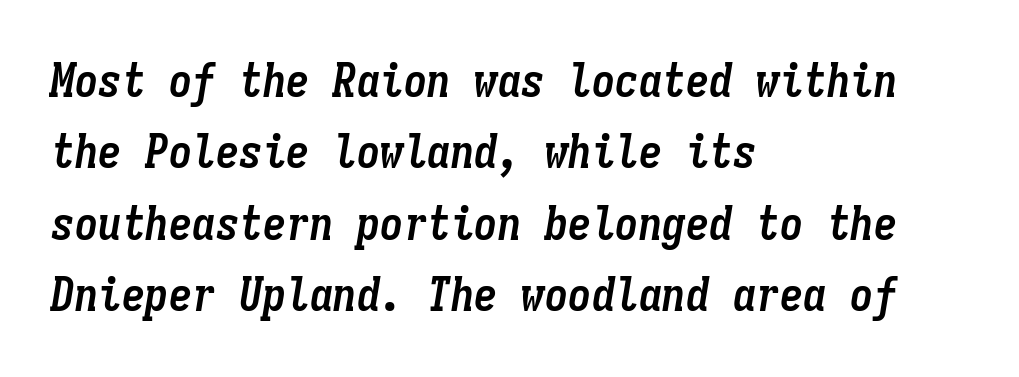
Q: Is the text bold? A: Yes.
Q: Is the text italic (slanted)? A: Yes, it leans right by about 9 degrees.
Q: Is the text underlined? A: No.
Q: How is the paragraph aligned? A: Left-aligned.
Q: Is the spacing between letters normal or unusually wide? A: Normal.
Q: Is the spacing between lines tight, normal or loose? A: Normal.
Q: Width (condensed, normal, or wide)? A: Condensed.
Q: Stroke contrast? A: Low.
Q: x-height? A: Medium.
Q: Monospaced? A: Yes.
